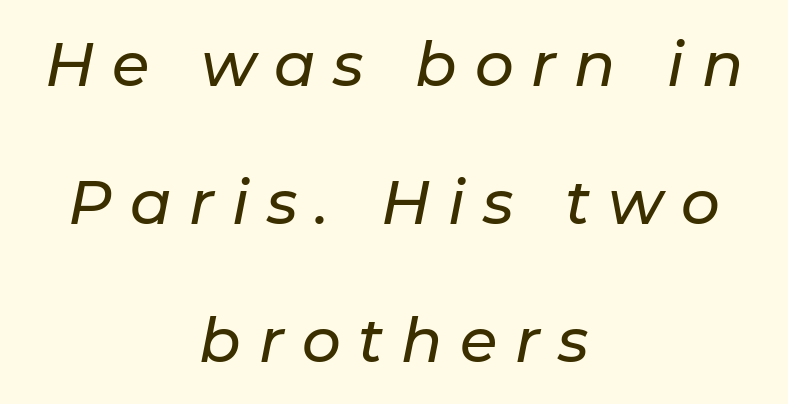
The image shows 61 px text type, italic (leaning right); set centered, loose line spacing (2.26x), unusually wide letter spacing (+0.29 em), not underlined; low stroke contrast and a medium x-height.
